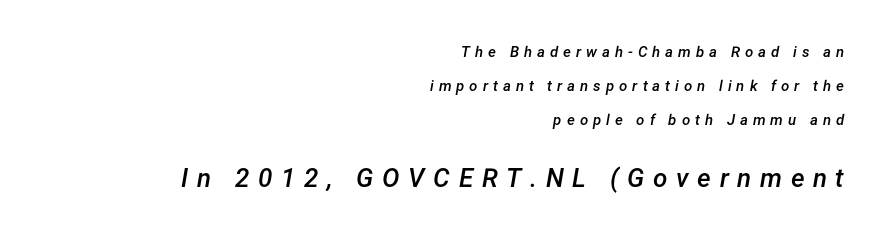
Summary of weight: moderately heavy, a semibold. Plain, unruled lines of type. Rows of type keep a wide berth in the vertical direction. Does extra space separate the letters? Yes, quite a lot of it. Which chunk is bigger? The second one — the bottom block dwarfs the top.
